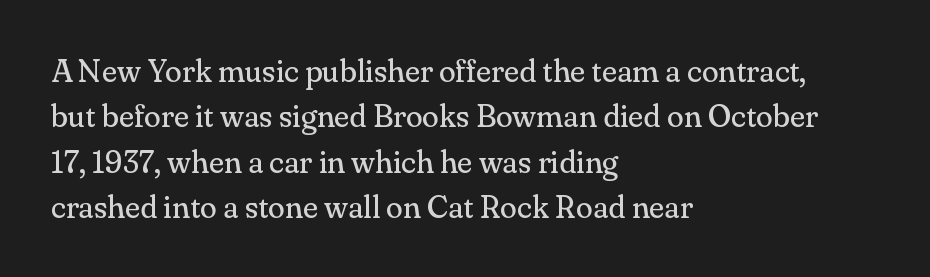
Q: Is the text bold? A: No.
Q: Is the text italic (slanted)? A: No, it is upright.
Q: Is the typeface a serif or a sans-serif typeface? A: Serif.
Q: Is the text underlined? A: No.
Q: How is the paragraph aligned? A: Left-aligned.
Q: Is the spacing between letters normal or unusually wide? A: Normal.
Q: Is the spacing between lines tight, normal or loose? A: Normal.
Q: Width (condensed, normal, or wide)? A: Normal.
Q: Stroke contrast? A: Medium.
Q: x-height? A: Small.
Q: Monospaced? A: No.
